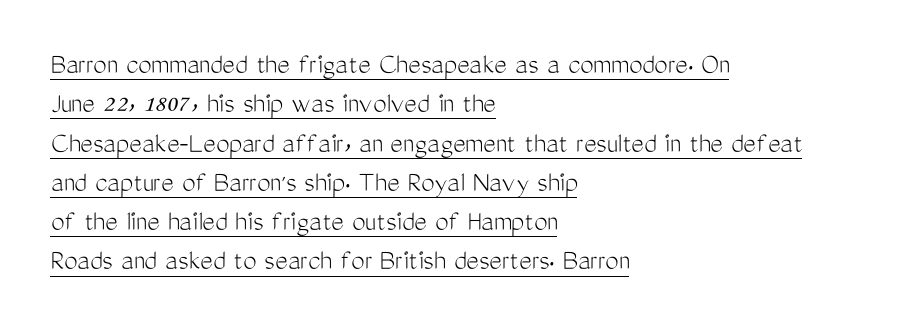
{"serif": "no", "italic": "no", "bold": "no", "weight": "light", "width": "condensed", "stroke_contrast": "medium", "x_height": "medium", "monospaced": "no", "underline": "yes", "align": "left", "line_spacing": "normal", "line_spacing_ratio": 1.31, "letter_spacing": "normal", "letter_spacing_em": 0.0, "glyph_px": 30}
